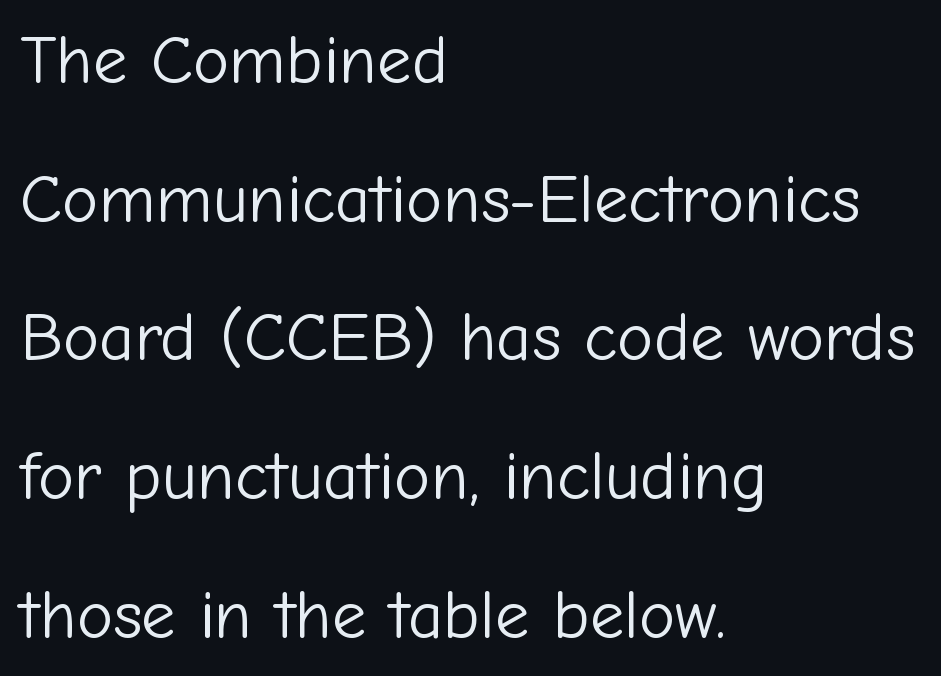
{"serif": "no", "italic": "no", "bold": "no", "weight": "light", "width": "normal", "stroke_contrast": "low", "x_height": "medium", "monospaced": "no", "underline": "no", "align": "left", "line_spacing": "loose", "line_spacing_ratio": 2.01, "letter_spacing": "normal", "letter_spacing_em": 0.0, "glyph_px": 69}
